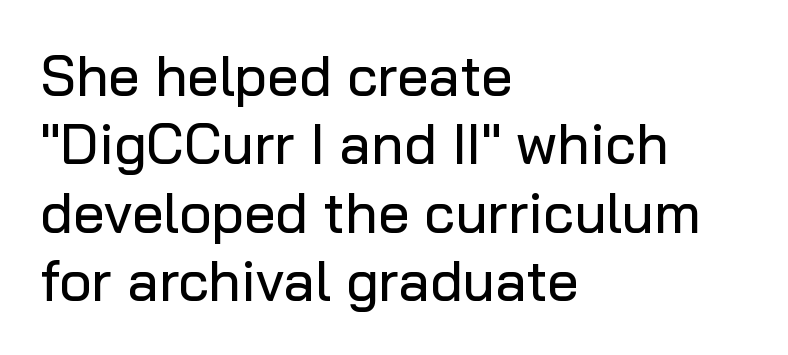
Q: Is the text italic (slanted)? A: No, it is upright.
Q: Is the typeface a serif or a sans-serif typeface? A: Sans-serif.
Q: Is the text underlined? A: No.
Q: How is the paragraph aligned? A: Left-aligned.
Q: Is the spacing between letters normal or unusually wide? A: Normal.
Q: Width (condensed, normal, or wide)? A: Normal.
Q: Stroke contrast? A: Low.
Q: x-height? A: Medium.
Q: Monospaced? A: No.
